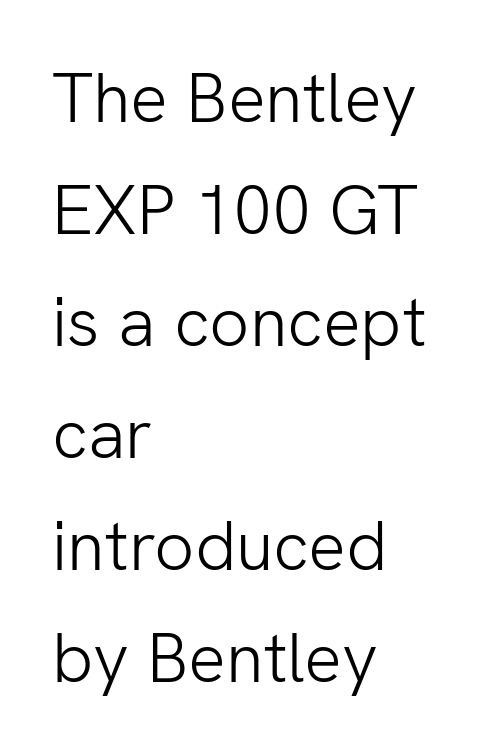
{"serif": "no", "italic": "no", "bold": "no", "weight": "light", "width": "normal", "stroke_contrast": "low", "x_height": "medium", "monospaced": "no", "underline": "no", "align": "left", "line_spacing": "normal", "line_spacing_ratio": 1.6, "letter_spacing": "normal", "letter_spacing_em": 0.0, "glyph_px": 70}
